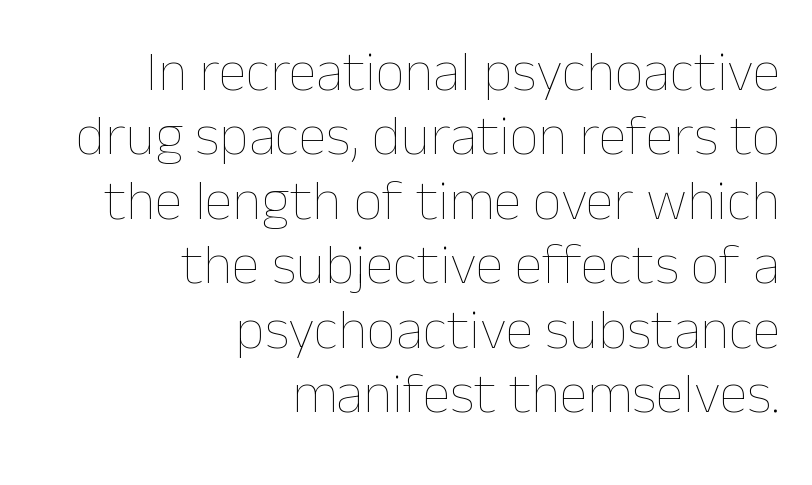
The image shows 57 px thin type, upright; set right-aligned, tight line spacing (1.13x), normal letter spacing, not underlined; low stroke contrast and a medium x-height.
